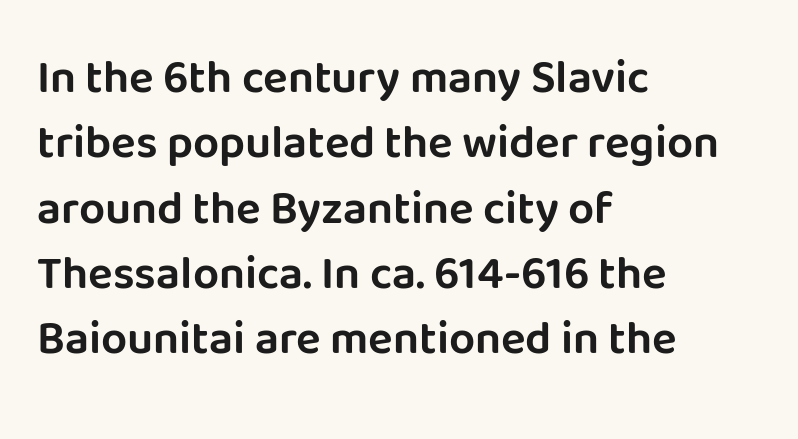
The rows are spaced the way most documents space them. To sum up the face: it is a sans, with no serifs. The axis of the letterforms is exactly vertical. Here the designer chose a conventional face with non-uniform glyph widths.
